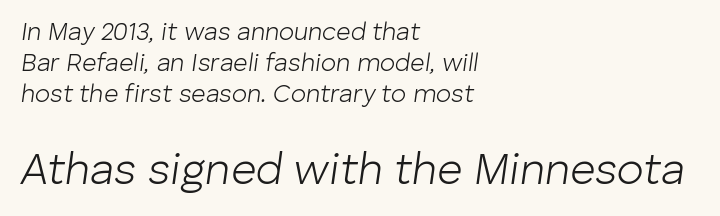
Is this a fixed-width face? No — the glyphs have proportional, varying widths. Honestly, the row spacing looks completely unremarkable. The specimen reads as italic at a glance. A clean baseline with only descenders dipping below it.
